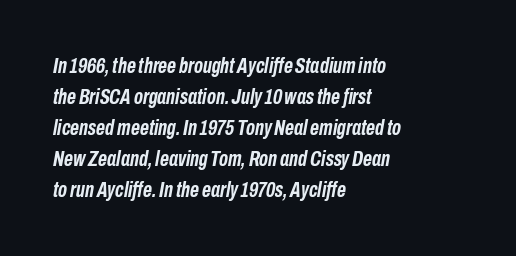
The image shows 22 px bold type, italic (leaning right); set left-aligned, normal line spacing (1.41x), normal letter spacing, not underlined.
